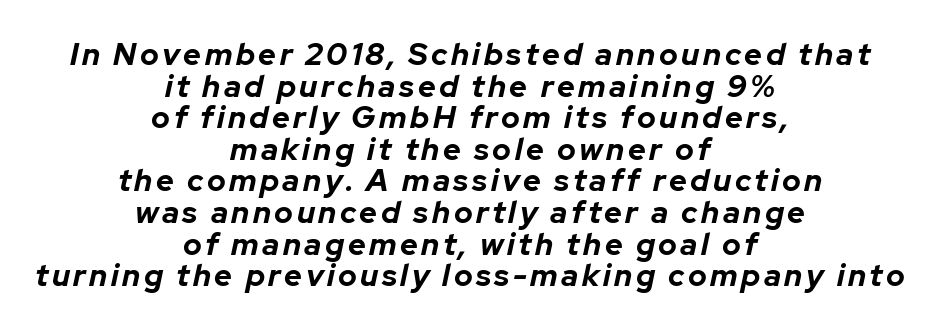
Weight: bold. The leading is snug, giving the passage a crowded texture. Here the designer chose a conventional face with non-uniform glyph widths. This rendering features lettering with no underline.
